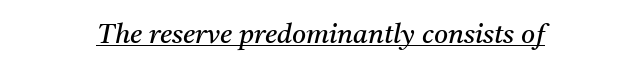
Horizontally, the lines are justified to the midpoint only. Observe the lean: these are italic letterforms. This is not heavy type; no bold has been used. The rendering uses the underline text-decoration. Standard letterfit; no display-style spreading of the glyphs.
